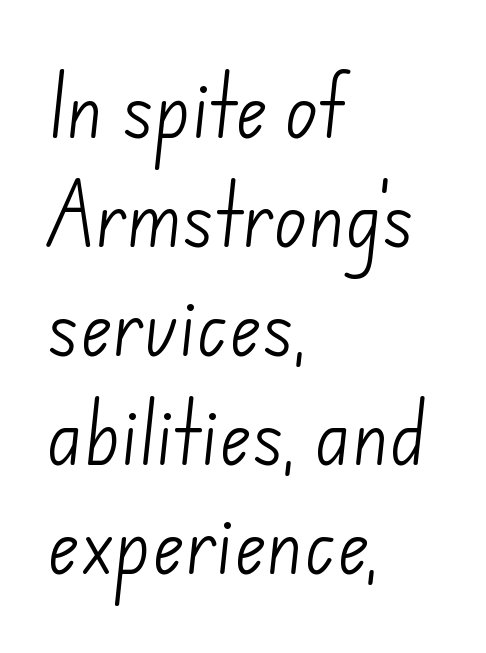
Q: Is the text bold? A: No.
Q: Is the typeface a serif or a sans-serif typeface? A: Sans-serif.
Q: Is the text underlined? A: No.
Q: How is the paragraph aligned? A: Left-aligned.
Q: Is the spacing between letters normal or unusually wide? A: Normal.
Q: Is the spacing between lines tight, normal or loose? A: Normal.
Q: Width (condensed, normal, or wide)? A: Normal.
Q: Stroke contrast? A: Low.
Q: x-height? A: Small.
Q: Monospaced? A: No.
